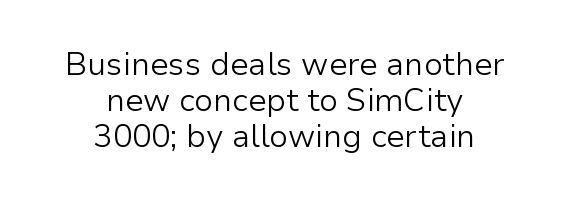
Serif or sans? Sans — the stroke terminals are bare. Think of a printed novel: that variable character pitch is what you see here. The face used here is rendered with its standard letterfit. Rule under the text: the space is simply empty. These lines were composed using upright roman letters.
